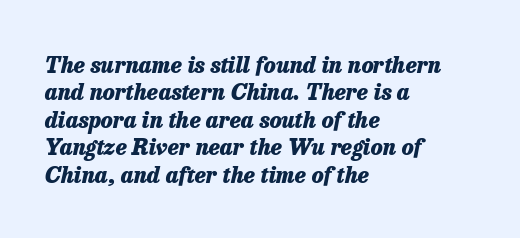
The image shows 22 px bold type, italic (leaning right); set left-aligned, normal line spacing (1.25x), normal letter spacing, not underlined.
